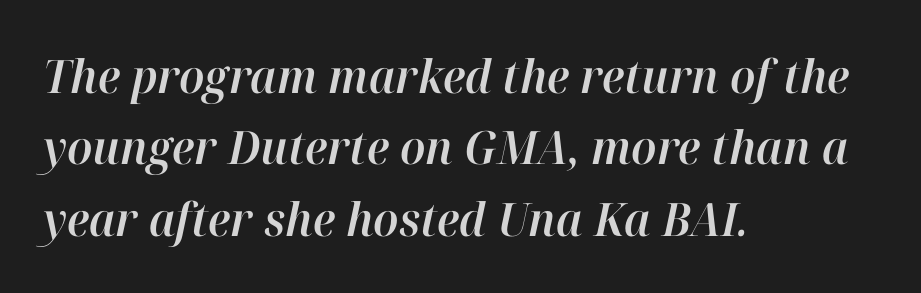
The image shows 46 px text type, italic (leaning right); set left-aligned, normal line spacing (1.55x), normal letter spacing, not underlined; high stroke contrast and a medium x-height.
